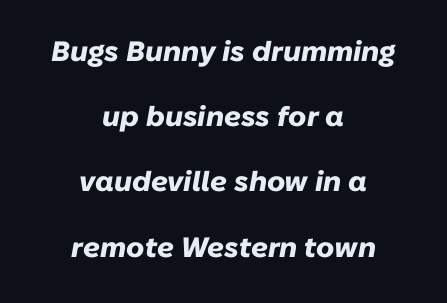
Q: Is the text bold? A: Yes.
Q: Is the text italic (slanted)? A: Yes, it leans right by about 10 degrees.
Q: Is the text underlined? A: No.
Q: How is the paragraph aligned? A: Centered.
Q: Is the spacing between letters normal or unusually wide? A: Normal.
Q: Is the spacing between lines tight, normal or loose? A: Loose.
Q: Width (condensed, normal, or wide)? A: Normal.
Q: Stroke contrast? A: Low.
Q: x-height? A: Medium.
Q: Monospaced? A: No.
